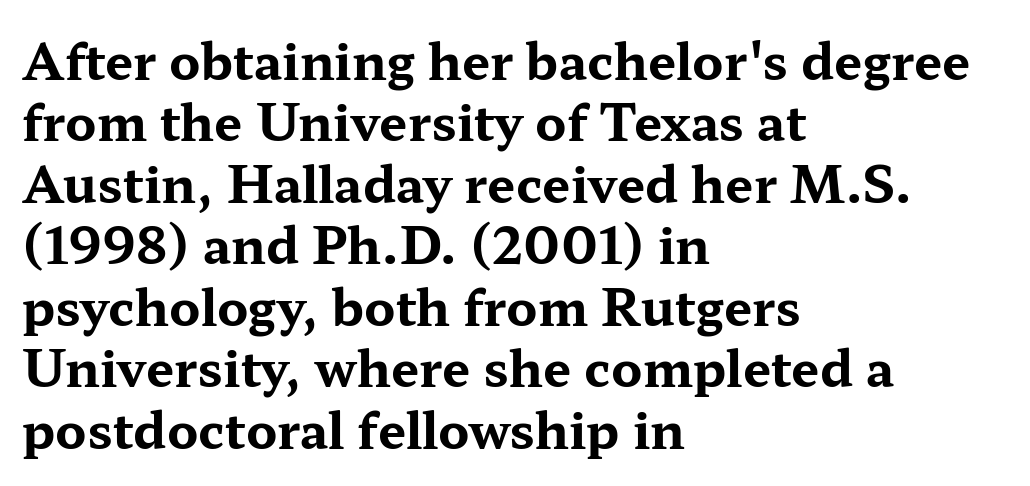
Upright lettering throughout. The passage is arranged the way most books set body copy — flush left. Thick stems and heavy bowls — unmistakably bold. The face used here is rendered with its standard letterfit. The letters advance in unequal steps, a hallmark of proportional type. Just letters on the line, the space beneath them empty.
